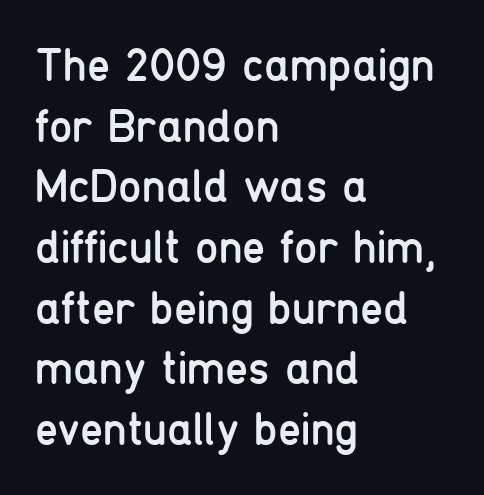
The image shows 47 px regular-weight, condensed sans-serif type, upright; set left-aligned, normal line spacing (1.29x), normal letter spacing, not underlined; low stroke contrast and a medium x-height.
